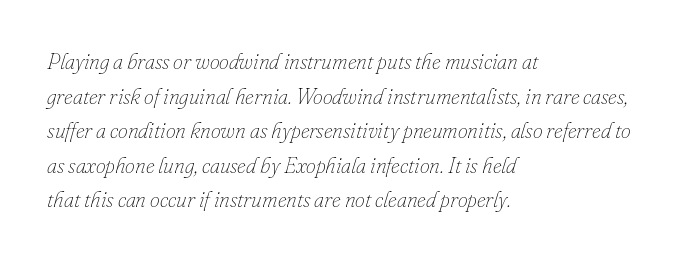
Q: Is the text bold? A: No.
Q: Is the text italic (slanted)? A: Yes, it leans right by about 16 degrees.
Q: Is the text underlined? A: No.
Q: How is the paragraph aligned? A: Left-aligned.
Q: Is the spacing between letters normal or unusually wide? A: Normal.
Q: Is the spacing between lines tight, normal or loose? A: Normal.
